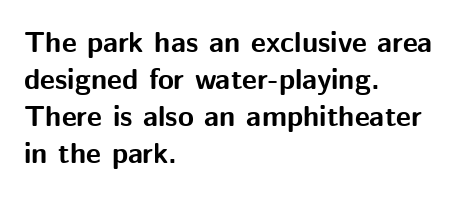
{"serif": "no", "italic": "no", "bold": "yes", "weight": "bold", "width": "normal", "stroke_contrast": "medium", "x_height": "medium", "monospaced": "no", "underline": "no", "align": "left", "line_spacing": "normal", "line_spacing_ratio": 1.28, "letter_spacing": "normal", "letter_spacing_em": 0.0, "glyph_px": 29}
